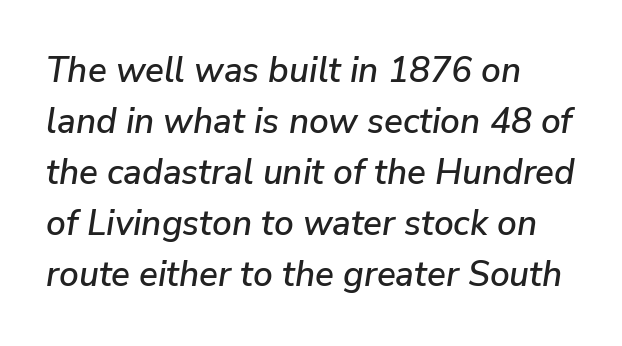
{"italic": "yes", "lean": "right", "slant_degrees": 9, "width": "normal", "stroke_contrast": "low", "x_height": "medium", "monospaced": "no", "underline": "no", "align": "left", "line_spacing": "normal", "line_spacing_ratio": 1.46, "letter_spacing": "normal", "letter_spacing_em": 0.0, "glyph_px": 35}
